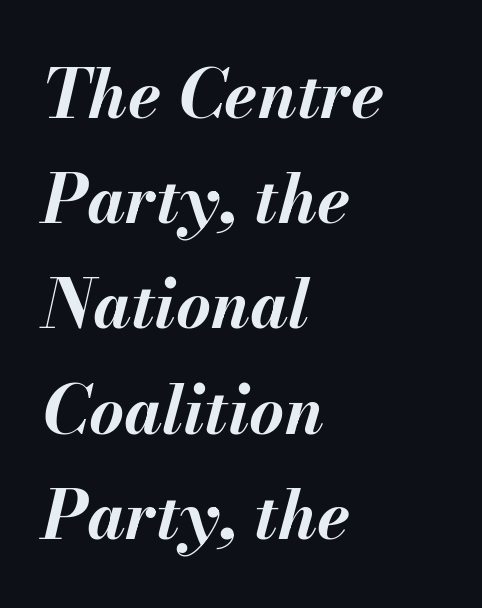
{"italic": "yes", "lean": "right", "slant_degrees": 13, "bold": "yes", "weight": "bold", "width": "normal", "stroke_contrast": "medium", "x_height": "small", "monospaced": "no", "underline": "no", "align": "left", "line_spacing": "normal", "line_spacing_ratio": 1.57, "letter_spacing": "normal", "letter_spacing_em": 0.0, "glyph_px": 67}
